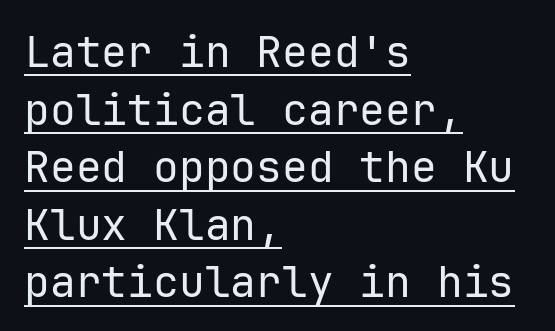
{"serif": "no", "italic": "no", "bold": "no", "weight": "regular", "width": "normal", "stroke_contrast": "low", "x_height": "medium", "monospaced": "yes", "underline": "yes", "align": "left", "line_spacing": "normal", "line_spacing_ratio": 1.34, "letter_spacing": "normal", "letter_spacing_em": 0.0, "glyph_px": 43}
